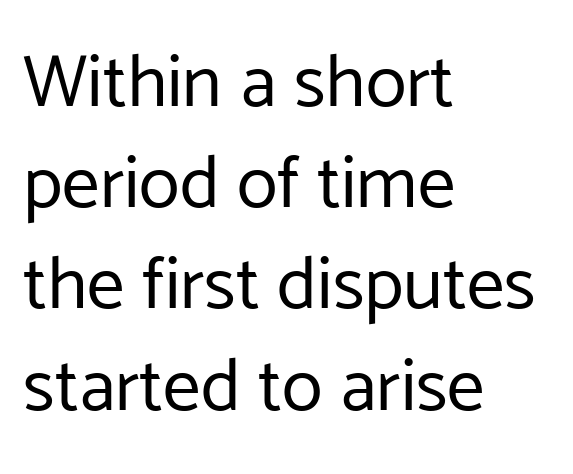
Q: Is the text bold? A: No.
Q: Is the text italic (slanted)? A: No, it is upright.
Q: Is the typeface a serif or a sans-serif typeface? A: Sans-serif.
Q: Is the text underlined? A: No.
Q: How is the paragraph aligned? A: Left-aligned.
Q: Is the spacing between letters normal or unusually wide? A: Normal.
Q: Is the spacing between lines tight, normal or loose? A: Normal.
Q: Width (condensed, normal, or wide)? A: Normal.
Q: Stroke contrast? A: Low.
Q: x-height? A: Medium.
Q: Monospaced? A: No.
